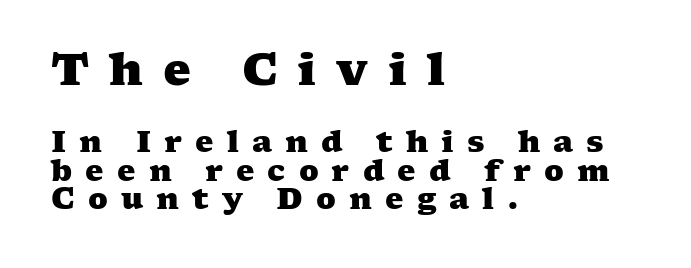
The string is rendered with underlining switched off. Note the varied advance widths — an 'i' is clearly narrower than an 'm'. The letters in the upper block stand taller than those in the block below. Is this a sans? No — the strokes have serifs.
